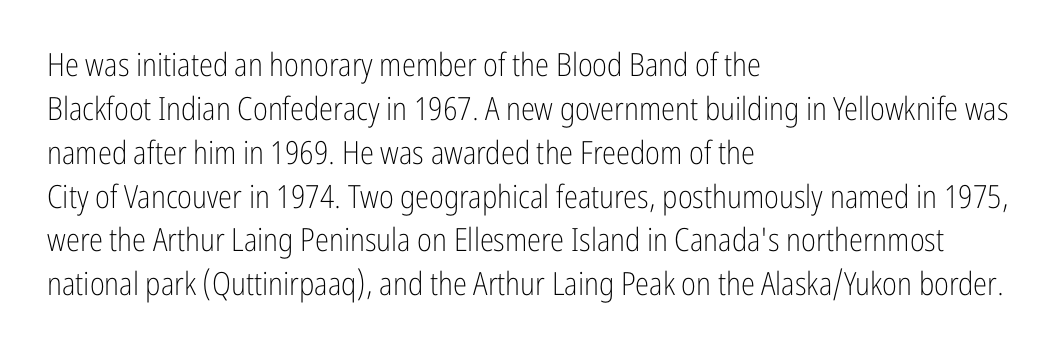
Q: Is the text bold? A: No.
Q: Is the text italic (slanted)? A: No, it is upright.
Q: Is the typeface a serif or a sans-serif typeface? A: Sans-serif.
Q: Is the text underlined? A: No.
Q: How is the paragraph aligned? A: Left-aligned.
Q: Is the spacing between letters normal or unusually wide? A: Normal.
Q: Is the spacing between lines tight, normal or loose? A: Normal.
Q: Width (condensed, normal, or wide)? A: Condensed.
Q: Stroke contrast? A: Low.
Q: x-height? A: Medium.
Q: Monospaced? A: No.
